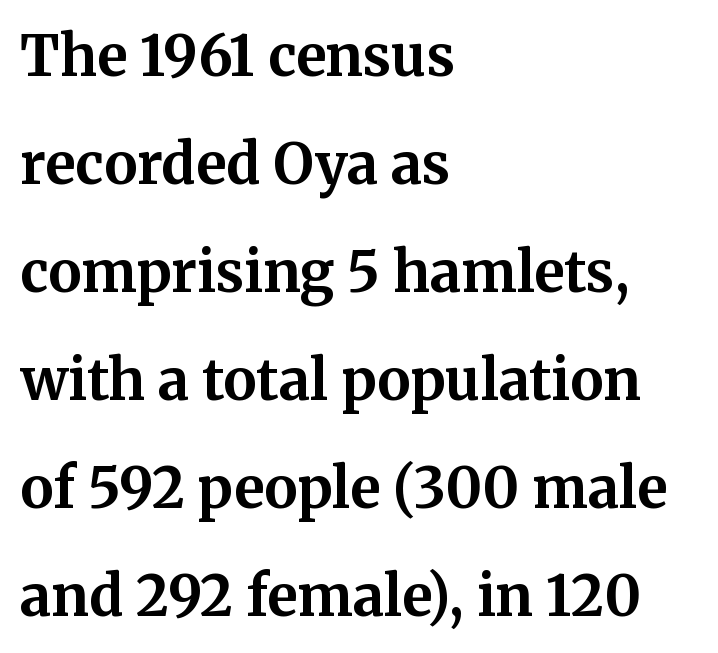
Q: Is the text bold? A: Yes.
Q: Is the text italic (slanted)? A: No, it is upright.
Q: Is the typeface a serif or a sans-serif typeface? A: Serif.
Q: Is the text underlined? A: No.
Q: How is the paragraph aligned? A: Left-aligned.
Q: Is the spacing between letters normal or unusually wide? A: Normal.
Q: Is the spacing between lines tight, normal or loose? A: Loose.
Q: Width (condensed, normal, or wide)? A: Normal.
Q: Stroke contrast? A: Medium.
Q: x-height? A: Medium.
Q: Monospaced? A: No.
